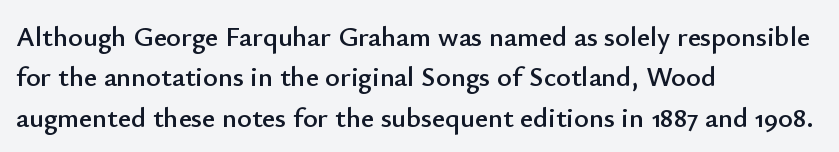
Q: Is the text italic (slanted)? A: No, it is upright.
Q: Is the typeface a serif or a sans-serif typeface? A: Sans-serif.
Q: Is the text underlined? A: No.
Q: How is the paragraph aligned? A: Left-aligned.
Q: Is the spacing between letters normal or unusually wide? A: Normal.
Q: Is the spacing between lines tight, normal or loose? A: Normal.
Q: Width (condensed, normal, or wide)? A: Normal.
Q: Stroke contrast? A: Low.
Q: x-height? A: Small.
Q: Monospaced? A: No.
